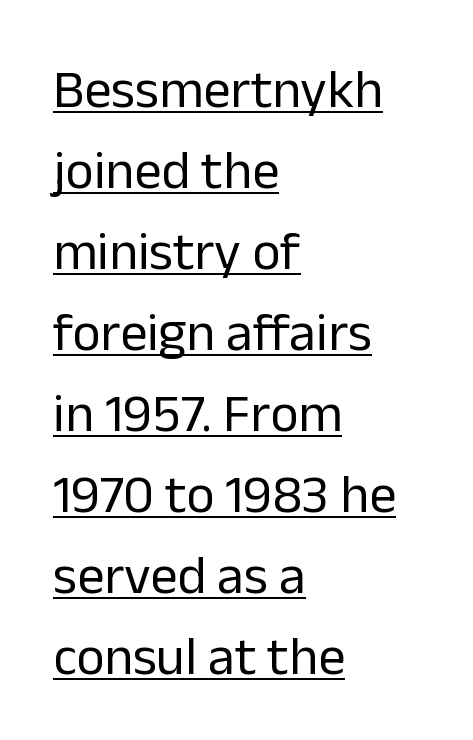
The image shows 54 px regular-weight sans-serif type, upright; set left-aligned, normal line spacing (1.5x), normal letter spacing, underlined; low stroke contrast and a medium x-height.
